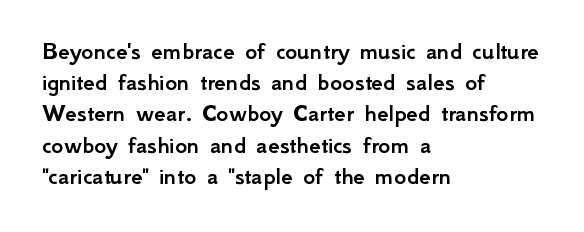
The image shows 26 px text type, upright; set left-aligned, line spacing 1.2x, normal letter spacing, not underlined.
